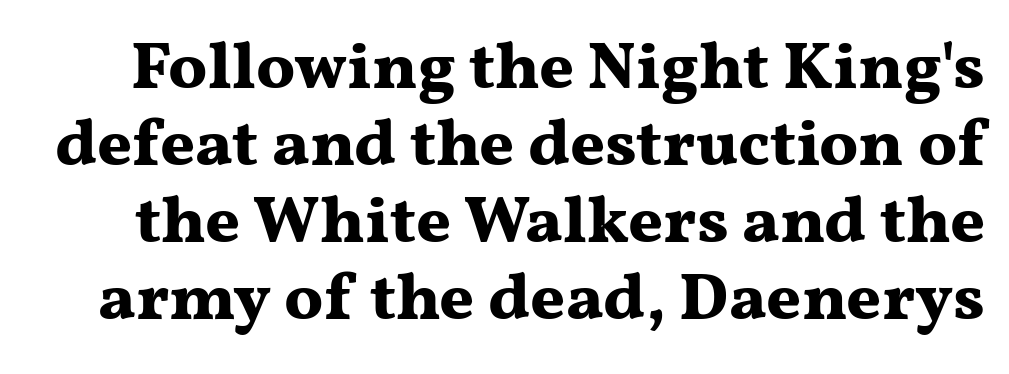
What stands out about the letter spacing? Nothing — it is the standard amount. Is this a fixed-width face? No — the glyphs have proportional, varying widths. Only glyphs here, with clear space below each row. This rendering employs a face with finishing strokes, i.e., a serif. Upright lettering throughout.
